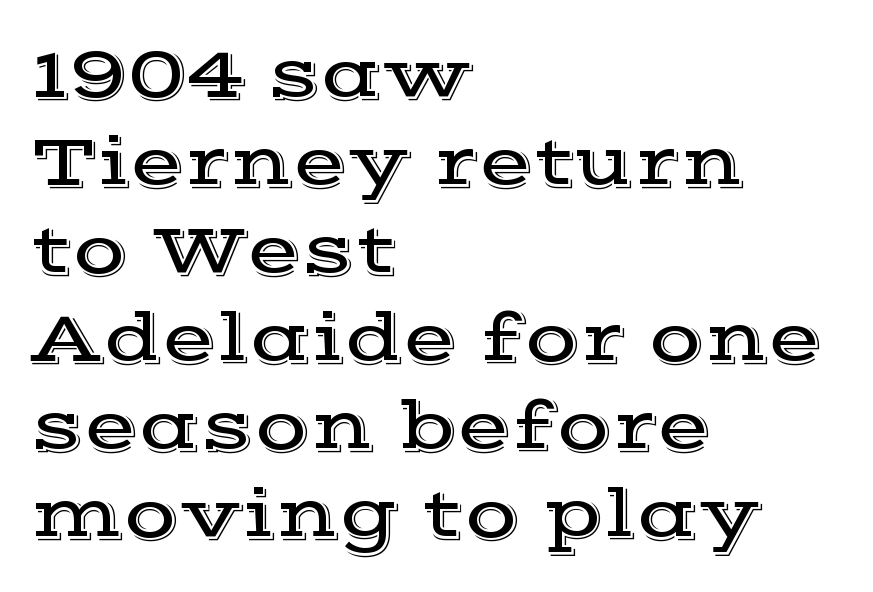
{"serif": "yes", "italic": "no", "width": "wide", "x_height": "medium", "monospaced": "no", "underline": "no", "align": "left", "line_spacing_ratio": 1.24, "letter_spacing": "normal", "letter_spacing_em": 0.0, "glyph_px": 71}
